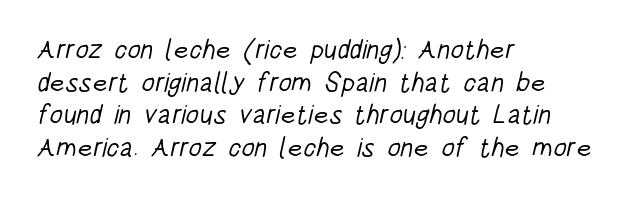
Q: Is the text bold? A: No.
Q: Is the text underlined? A: No.
Q: How is the paragraph aligned? A: Left-aligned.
Q: Is the spacing between letters normal or unusually wide? A: Normal.
